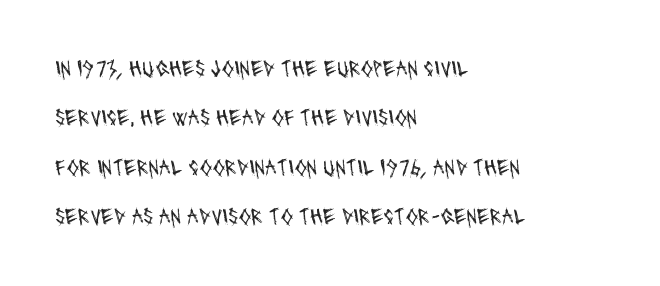
Q: Is the text bold? A: No.
Q: Is the text underlined? A: No.
Q: How is the paragraph aligned? A: Left-aligned.
Q: Is the spacing between letters normal or unusually wide? A: Normal.
Q: Is the spacing between lines tight, normal or loose? A: Loose.
